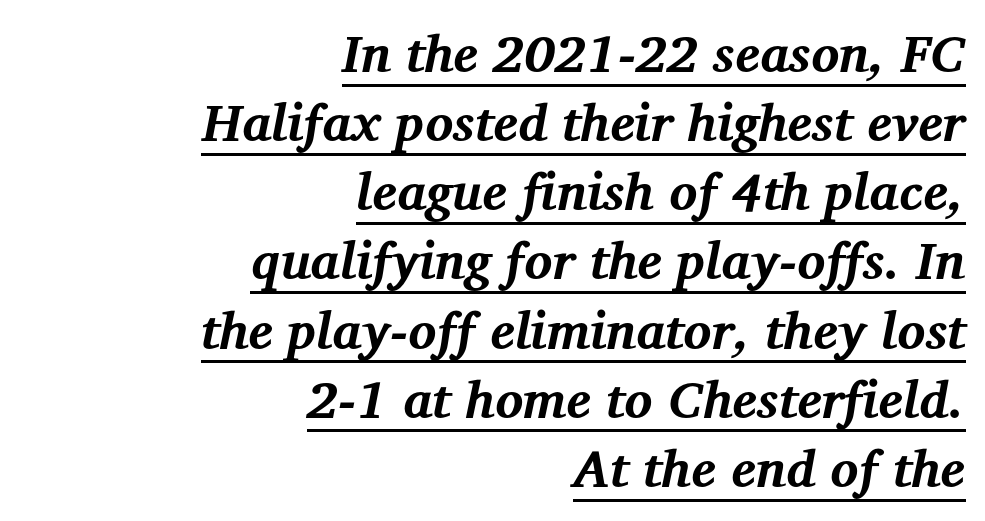
Q: Is the text bold? A: Yes.
Q: Is the text italic (slanted)? A: Yes, it leans right by about 12 degrees.
Q: Is the typeface a serif or a sans-serif typeface? A: Serif.
Q: Is the text underlined? A: Yes.
Q: How is the paragraph aligned? A: Right-aligned.
Q: Is the spacing between letters normal or unusually wide? A: Normal.
Q: Is the spacing between lines tight, normal or loose? A: Normal.
Q: Width (condensed, normal, or wide)? A: Normal.
Q: Stroke contrast? A: Medium.
Q: x-height? A: Medium.
Q: Monospaced? A: No.
